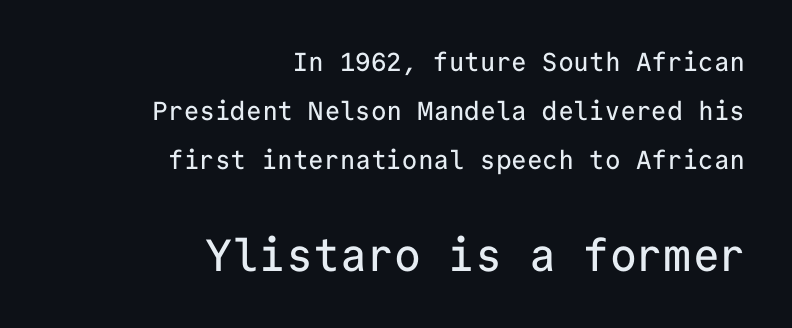
Q: Is the text italic (slanted)? A: No, it is upright.
Q: Is the typeface a serif or a sans-serif typeface? A: Sans-serif.
Q: Is the text underlined? A: No.
Q: How is the paragraph aligned? A: Right-aligned.
Q: Is the spacing between letters normal or unusually wide? A: Normal.
Q: Which block of text is set in a larger size, the first (top) or the second (bottom)? A: The second (bottom) one.
Q: Width (condensed, normal, or wide)? A: Normal.
Q: Stroke contrast? A: Low.
Q: x-height? A: Medium.
Q: Monospaced? A: Yes.
